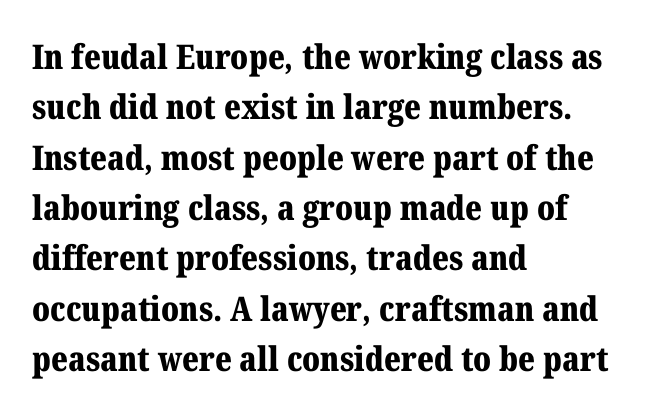
The typesetting leans heavy: a genuine bold. This sample uses a serif face. Each line starts at the same left margin while the right side varies. The letters advance in unequal steps, a hallmark of proportional type.
